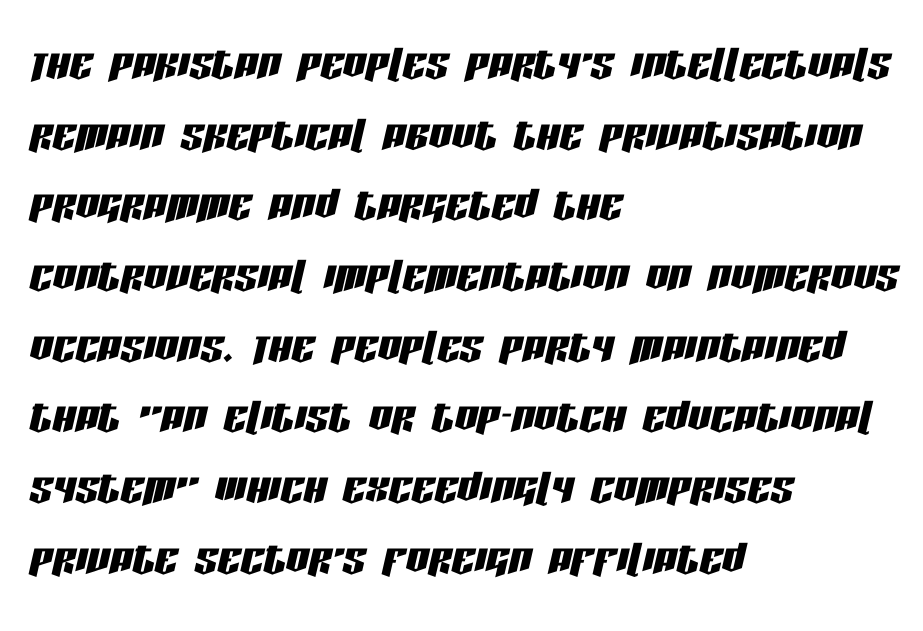
{"italic": "yes", "lean": "right", "slant_degrees": 13, "width": "condensed", "stroke_contrast": "low", "x_height": "large", "monospaced": "no", "underline": "no", "align": "left", "line_spacing_ratio": 1.24, "letter_spacing": "normal", "letter_spacing_em": 0.0, "glyph_px": 57}
